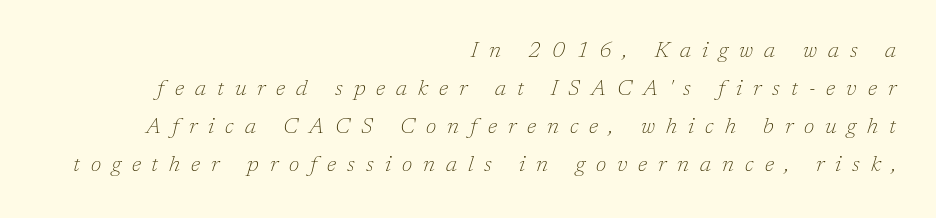
Emphasis-style slanted type is in use. All the whitespace from short lines collects on the left. The horizontal fit of the characters is loose and conspicuously gappy. Heft: none added — not bold.
